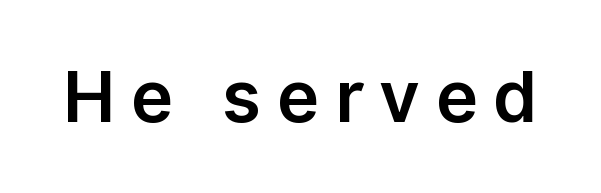
In terms of letterform style, serifs are entirely absent. The lettering holds an erect, upright posture throughout. Character widths vary here, with narrow letters taking less room than wide ones. The baseline area is clear.
